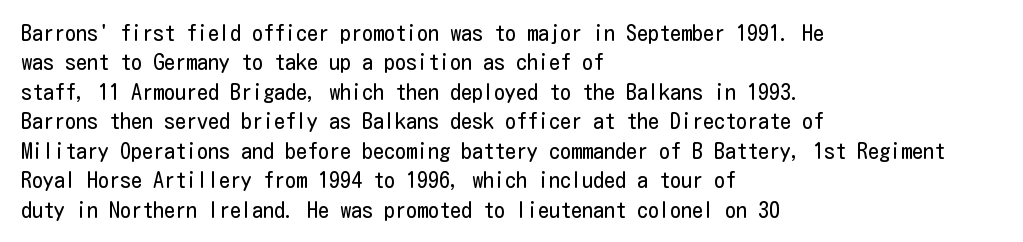
{"italic": "no", "bold": "no", "underline": "no", "align": "left", "line_spacing": "normal", "line_spacing_ratio": 1.34, "letter_spacing": "normal", "letter_spacing_em": 0.0, "glyph_px": 22}
